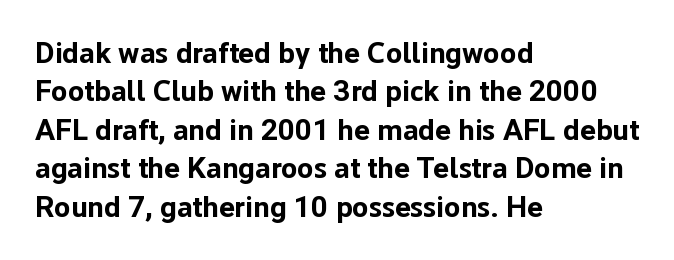
The image shows 30 px bold sans-serif type, upright; set left-aligned, normal line spacing (1.28x), normal letter spacing, not underlined; low stroke contrast and a medium x-height.
